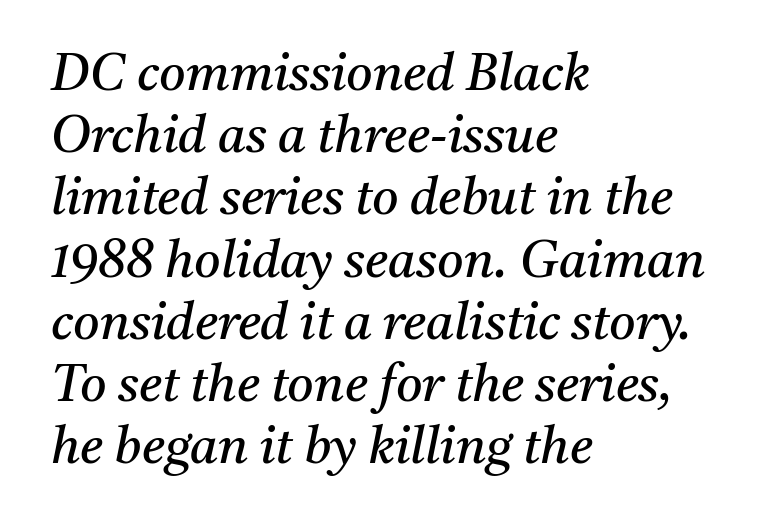
What stands out about the letter spacing? Nothing — it is the standard amount. The typeface has the unassuming heft of standard copy or less. Does the copy run flush right? No — it runs flush left. Serif or sans? Serif — the stroke terminals have little feet. The zone under the glyphs is completely vacant. Note the varied advance widths — an 'i' is clearly narrower than an 'm'.
